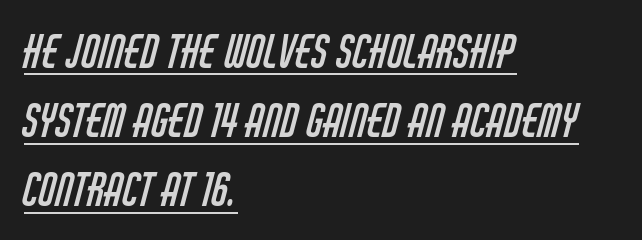
Q: Is the text bold? A: No.
Q: Is the typeface a serif or a sans-serif typeface? A: Sans-serif.
Q: Is the text underlined? A: Yes.
Q: How is the paragraph aligned? A: Left-aligned.
Q: Is the spacing between letters normal or unusually wide? A: Normal.
Q: Is the spacing between lines tight, normal or loose? A: Normal.
Q: Width (condensed, normal, or wide)? A: Condensed.
Q: Stroke contrast? A: Low.
Q: x-height? A: Large.
Q: Monospaced? A: No.
